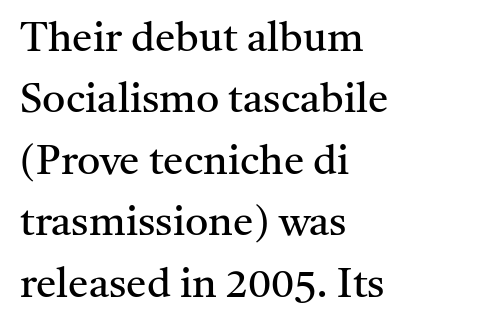
{"serif": "yes", "italic": "no", "bold": "no", "weight": "regular", "width": "normal", "stroke_contrast": "medium", "x_height": "medium", "monospaced": "no", "underline": "no", "align": "left", "line_spacing": "normal", "line_spacing_ratio": 1.5, "letter_spacing": "normal", "letter_spacing_em": 0.0, "glyph_px": 41}
